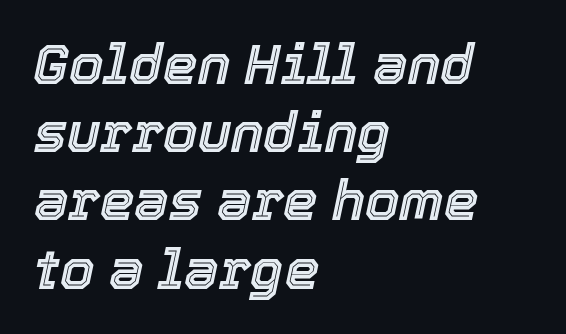
The image shows 55 px text type, italic (leaning right); set left-aligned, line spacing 1.24x, normal letter spacing, not underlined; a medium x-height.
